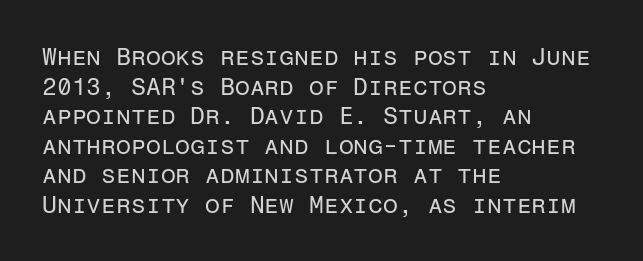
The image shows 24 px text type, upright; set left-aligned, line spacing 1.23x, normal letter spacing, not underlined.
